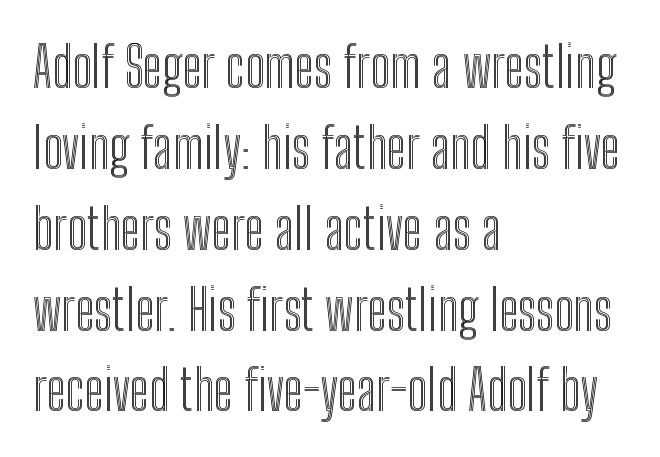
The image shows 55 px condensed type, upright; set left-aligned, normal line spacing (1.47x), normal letter spacing, not underlined; a medium x-height.
